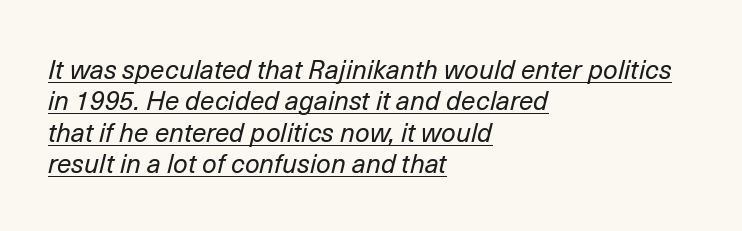
{"italic": "yes", "lean": "right", "slant_degrees": 14, "bold": "no", "underline": "yes", "align": "left", "line_spacing_ratio": 1.21, "letter_spacing": "normal", "letter_spacing_em": 0.0, "glyph_px": 26}
